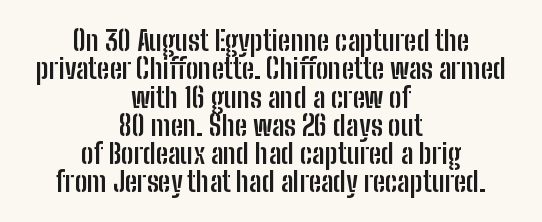
Q: Is the text bold? A: Yes.
Q: Is the text italic (slanted)? A: No, it is upright.
Q: Is the typeface a serif or a sans-serif typeface? A: Sans-serif.
Q: Is the text underlined? A: No.
Q: How is the paragraph aligned? A: Centered.
Q: Is the spacing between letters normal or unusually wide? A: Normal.
Q: Is the spacing between lines tight, normal or loose? A: Tight.
Q: Width (condensed, normal, or wide)? A: Condensed.
Q: Stroke contrast? A: Low.
Q: x-height? A: Medium.
Q: Monospaced? A: No.
